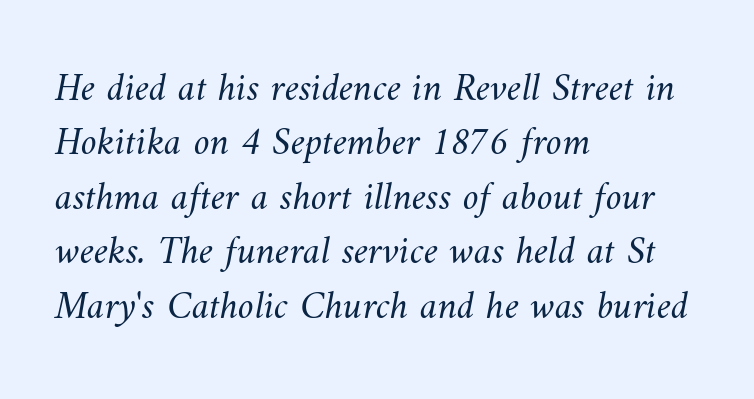
Q: Is the text bold? A: No.
Q: Is the text underlined? A: No.
Q: How is the paragraph aligned? A: Left-aligned.
Q: Is the spacing between letters normal or unusually wide? A: Normal.
Q: Is the spacing between lines tight, normal or loose? A: Normal.
Q: Width (condensed, normal, or wide)? A: Normal.
Q: Stroke contrast? A: Medium.
Q: x-height? A: Small.
Q: Monospaced? A: No.
